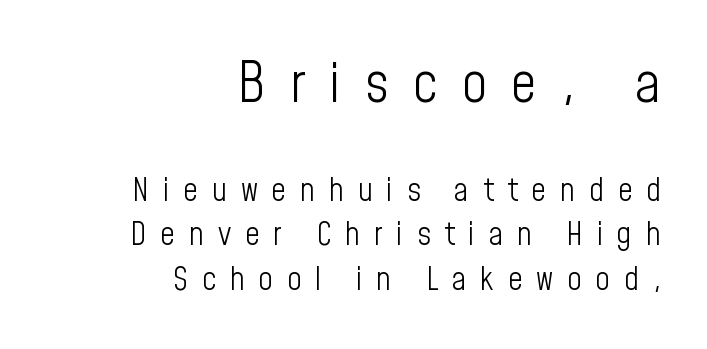
The image shows 56 px light, condensed sans-serif type, upright; set right-aligned, normal line spacing (1.39x), unusually wide letter spacing (+0.43 em), not underlined; the first (top) block is 1.75x larger; low stroke contrast and a medium x-height.
